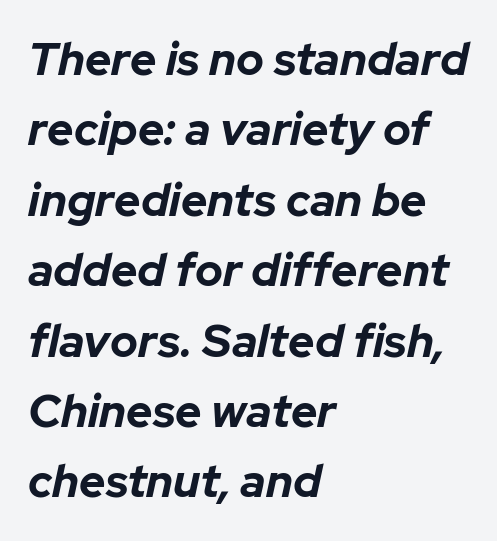
Q: Is the text bold? A: Yes.
Q: Is the text italic (slanted)? A: Yes, it leans right by about 12 degrees.
Q: Is the text underlined? A: No.
Q: How is the paragraph aligned? A: Left-aligned.
Q: Is the spacing between letters normal or unusually wide? A: Normal.
Q: Is the spacing between lines tight, normal or loose? A: Normal.
Q: Width (condensed, normal, or wide)? A: Normal.
Q: Stroke contrast? A: Low.
Q: x-height? A: Medium.
Q: Monospaced? A: No.
